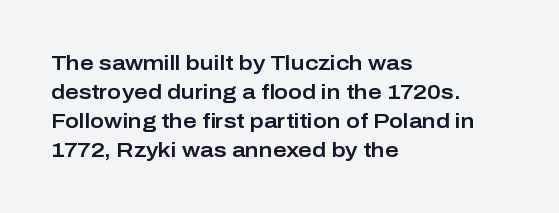
The image shows 21 px text type, upright; set left-aligned, normal line spacing (1.38x), normal letter spacing, not underlined.
